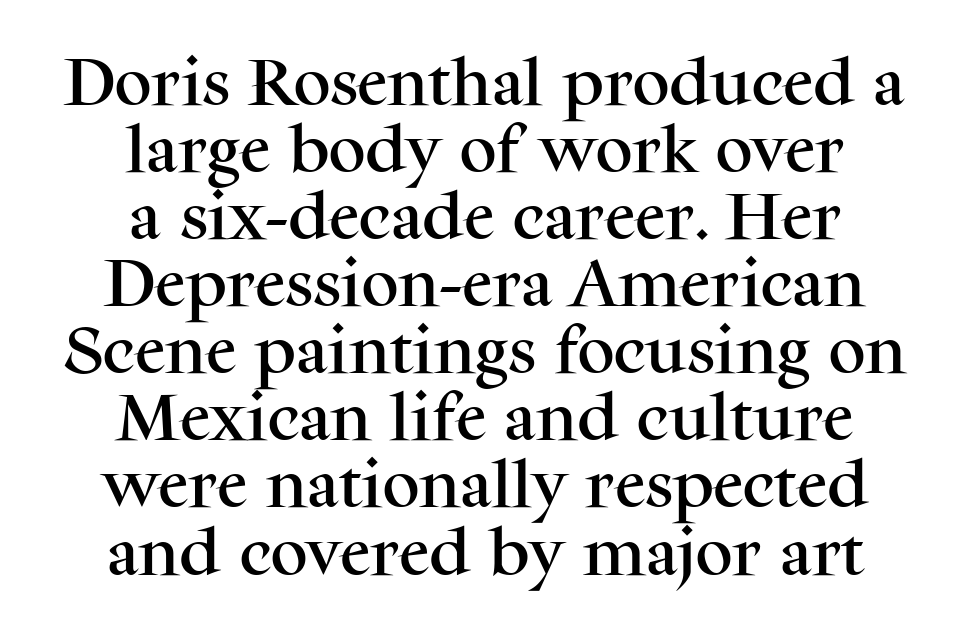
{"serif": "yes", "italic": "no", "width": "normal", "stroke_contrast": "medium", "x_height": "medium", "monospaced": "no", "underline": "no", "align": "center", "line_spacing": "normal", "line_spacing_ratio": 1.29, "letter_spacing": "normal", "letter_spacing_em": 0.0, "glyph_px": 52}
